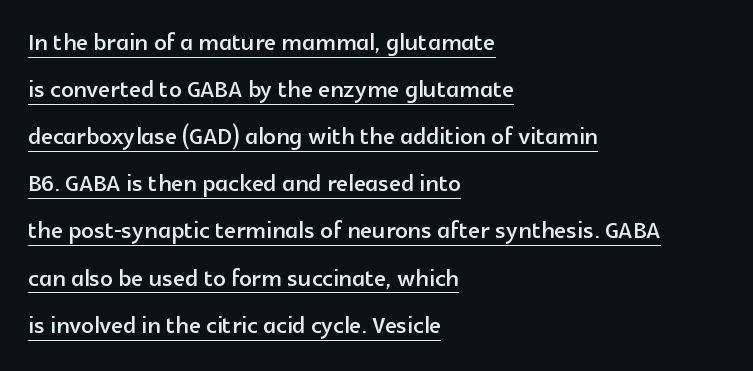
{"serif": "no", "italic": "no", "width": "normal", "x_height": "medium", "monospaced": "no", "underline": "yes", "align": "left", "line_spacing": "normal", "line_spacing_ratio": 1.52, "letter_spacing": "normal", "letter_spacing_em": 0.0, "glyph_px": 31}
